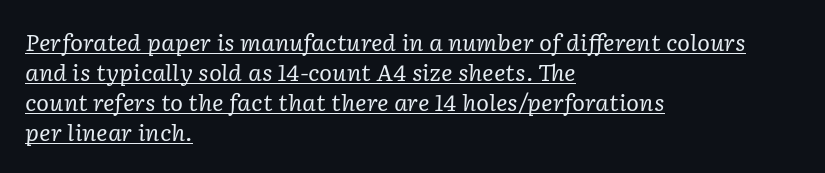
Q: Is the text bold? A: No.
Q: Is the text italic (slanted)? A: Yes, it leans right by about 2 degrees.
Q: Is the text underlined? A: Yes.
Q: How is the paragraph aligned? A: Left-aligned.
Q: Is the spacing between letters normal or unusually wide? A: Normal.
Q: Is the spacing between lines tight, normal or loose? A: Normal.
